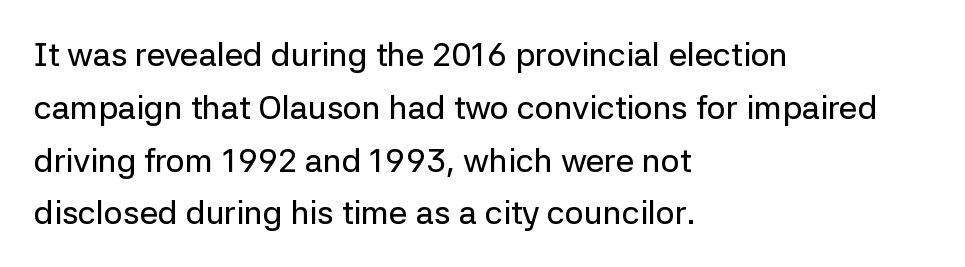
The image shows 33 px sans-serif type, upright; set left-aligned, normal line spacing (1.6x), normal letter spacing, not underlined; low stroke contrast and a medium x-height.
